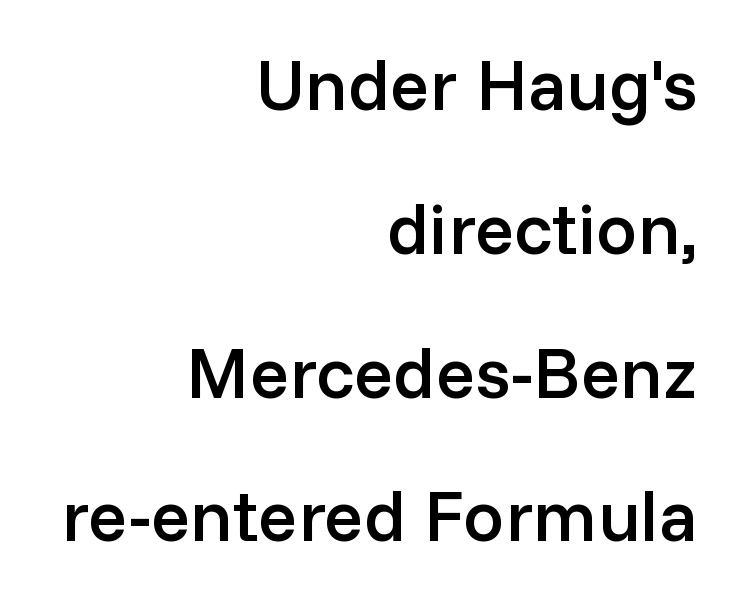
Q: Is the text bold? A: Semi-bold.
Q: Is the text italic (slanted)? A: No, it is upright.
Q: Is the typeface a serif or a sans-serif typeface? A: Sans-serif.
Q: Is the text underlined? A: No.
Q: How is the paragraph aligned? A: Right-aligned.
Q: Is the spacing between letters normal or unusually wide? A: Normal.
Q: Is the spacing between lines tight, normal or loose? A: Loose.
Q: Width (condensed, normal, or wide)? A: Normal.
Q: Stroke contrast? A: Low.
Q: x-height? A: Medium.
Q: Monospaced? A: No.
